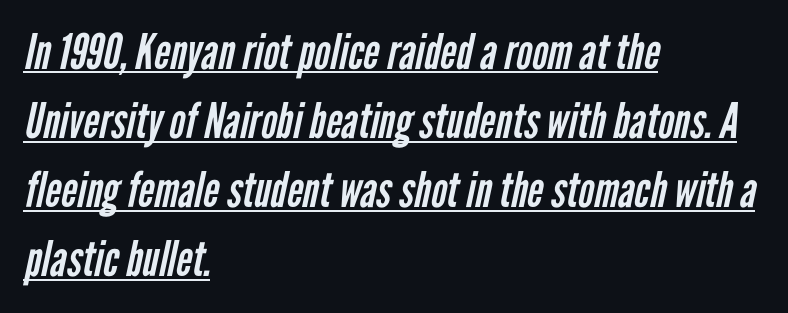
{"serif": "no", "bold": "no", "weight": "regular", "width": "condensed", "stroke_contrast": "low", "x_height": "medium", "monospaced": "no", "underline": "yes", "align": "left", "line_spacing": "normal", "line_spacing_ratio": 1.41, "letter_spacing": "normal", "letter_spacing_em": 0.0, "glyph_px": 49}
